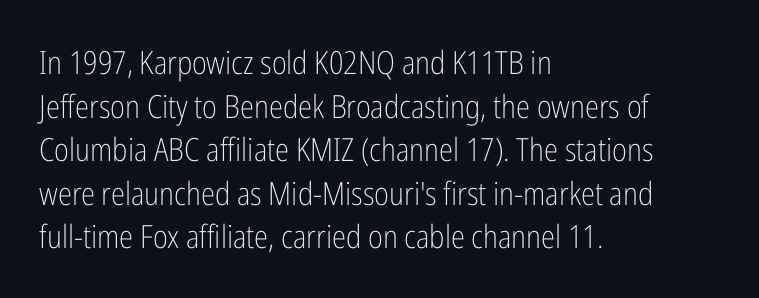
To sum up the face: it is a sans, with no serifs. Leftover space on each line is placed entirely after the last word. Just letters on the line, the space beneath them empty. No letter is thick-stroked: the sample isn't bold. The letters sit at their default tracking, neither squeezed nor spread.
